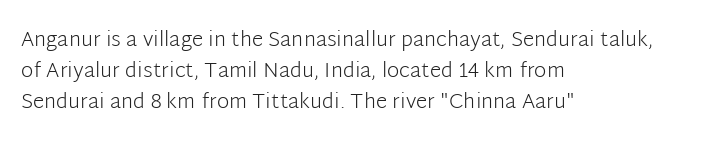
Q: Is the text bold? A: No.
Q: Is the text italic (slanted)? A: No, it is upright.
Q: Is the text underlined? A: No.
Q: How is the paragraph aligned? A: Left-aligned.
Q: Is the spacing between letters normal or unusually wide? A: Normal.
Q: Is the spacing between lines tight, normal or loose? A: Normal.
